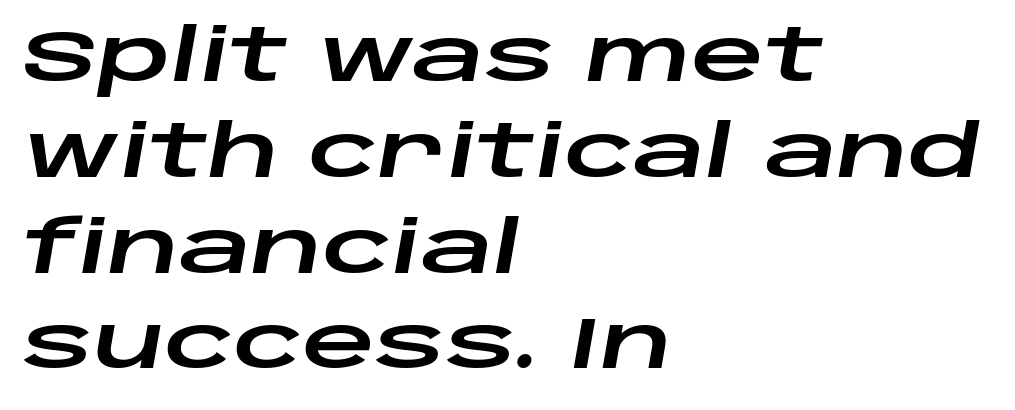
Q: Is the text italic (slanted)? A: Yes, it leans right by about 10 degrees.
Q: Is the text underlined? A: No.
Q: How is the paragraph aligned? A: Left-aligned.
Q: Is the spacing between letters normal or unusually wide? A: Normal.
Q: Is the spacing between lines tight, normal or loose? A: Normal.
Q: Width (condensed, normal, or wide)? A: Wide.
Q: Stroke contrast? A: Low.
Q: x-height? A: Large.
Q: Monospaced? A: No.
